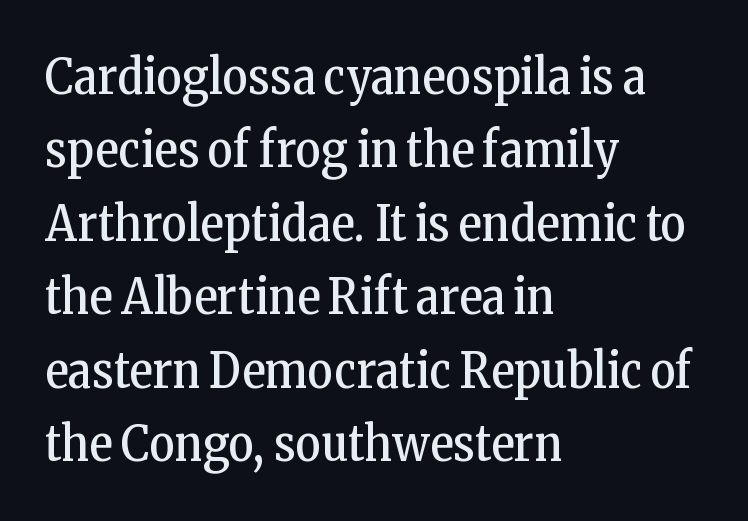
{"serif": "yes", "italic": "no", "bold": "no", "weight": "regular", "width": "condensed", "stroke_contrast": "low", "x_height": "medium", "monospaced": "no", "underline": "no", "align": "left", "line_spacing": "normal", "line_spacing_ratio": 1.5, "letter_spacing": "normal", "letter_spacing_em": 0.0, "glyph_px": 49}
